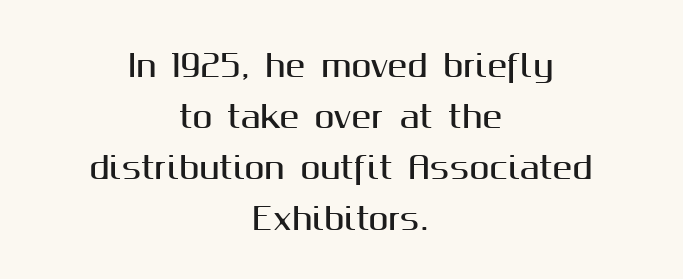
The image shows 30 px sans-serif type, upright; set centered, normal line spacing (1.7x), normal letter spacing, not underlined; medium stroke contrast and a medium x-height.
